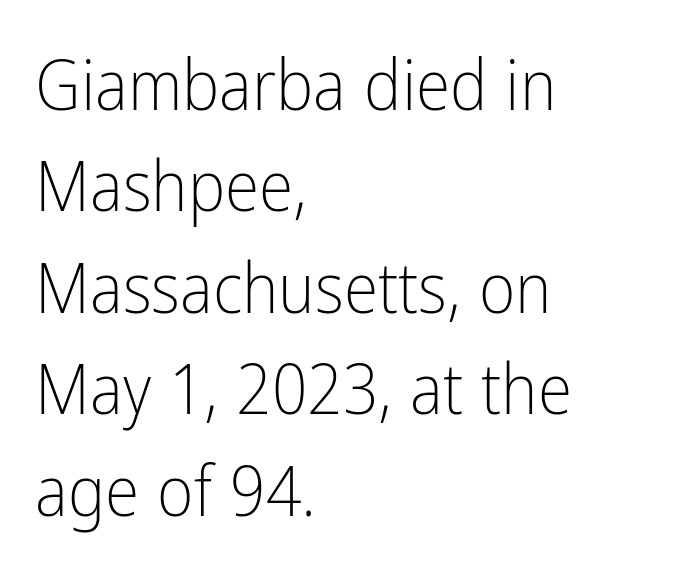
If you drew a line through each stem, it would be perfectly vertical. The area under the type is left untouched. The typeface has the unassuming heft of standard copy or less. A typesetter would call this zero additional tracking. Compared with a centered layout, this one pins lines to the left instead. The face used here is a sans, in the tradition of grotesques and geometrics.
